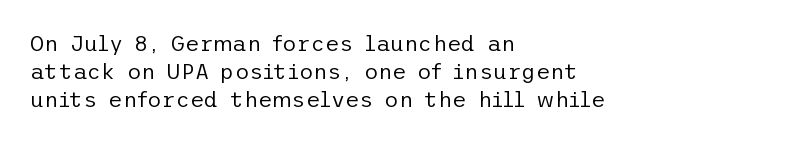
Normally led — the rows are evenly, conventionally spaced. Underlining? Definitely not there. The axis of the letterforms is exactly vertical. The passage is arranged the way most books set body copy — flush left. Default kerning and tracking; the words read as compact shapes.
